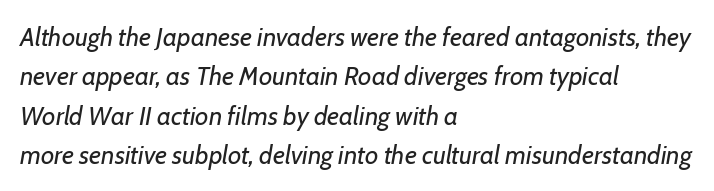
{"italic": "yes", "lean": "right", "slant_degrees": 7, "bold": "no", "underline": "no", "align": "left", "line_spacing": "normal", "line_spacing_ratio": 1.51, "letter_spacing": "normal", "letter_spacing_em": 0.0, "glyph_px": 26}
